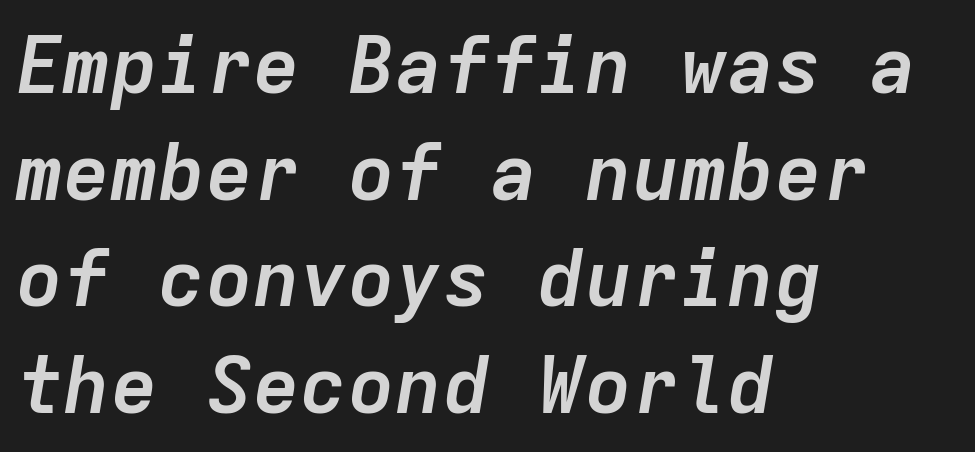
The passage shown is not underscored anywhere. These lines carry a lot of weight — the face is fully bold. What stands out about the letter spacing? Nothing — it is the standard amount. All the whitespace from short lines collects on the right. The axis of the letterforms is tilted away from vertical. Leading: standard.
